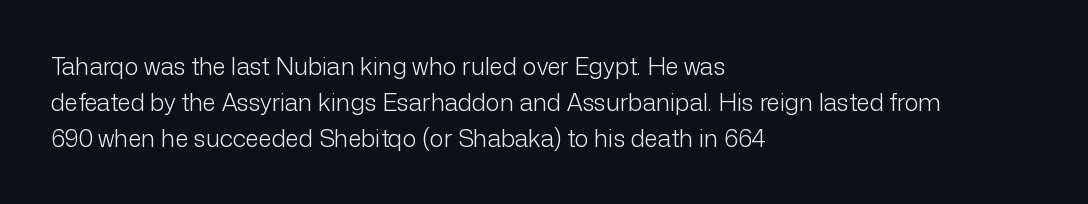
Q: Is the text bold? A: No.
Q: Is the text italic (slanted)? A: No, it is upright.
Q: Is the text underlined? A: No.
Q: How is the paragraph aligned? A: Left-aligned.
Q: Is the spacing between letters normal or unusually wide? A: Normal.
Q: Is the spacing between lines tight, normal or loose? A: Normal.
